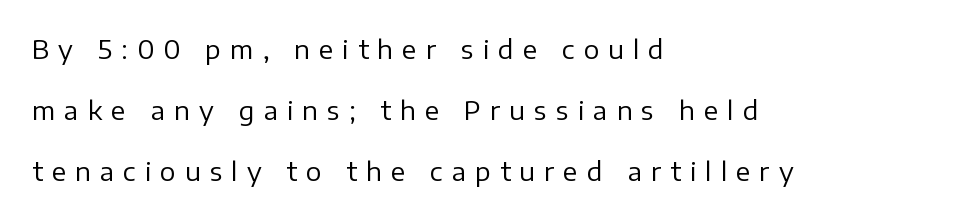
Q: Is the text bold? A: No.
Q: Is the text italic (slanted)? A: No, it is upright.
Q: Is the text underlined? A: No.
Q: How is the paragraph aligned? A: Left-aligned.
Q: Is the spacing between letters normal or unusually wide? A: Unusually wide.
Q: Is the spacing between lines tight, normal or loose? A: Loose.
